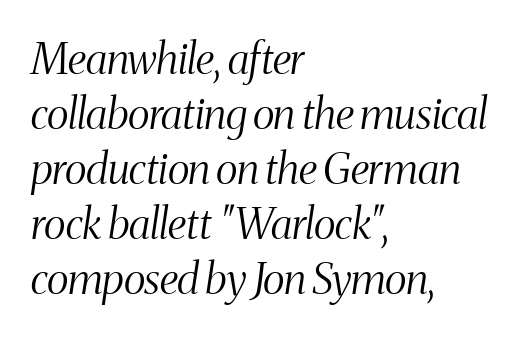
Spacing between characters is what you'd get straight out of the box. Each letter keeps its own natural width here, so spacing adapts to shape. There's an unmistakable incline to the writing here. Examine the stroke ends and you'll spot serifs.
